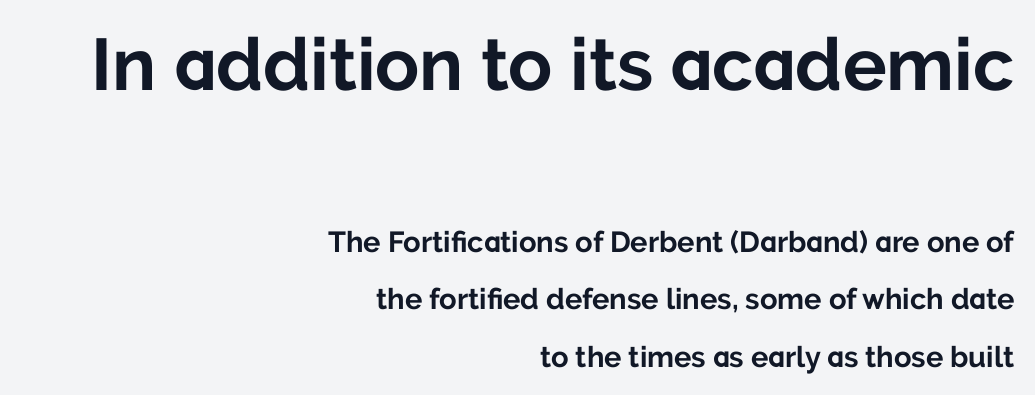
The image shows 73 px bold sans-serif type, upright; set right-aligned, loose line spacing (1.98x), normal letter spacing, not underlined; the first (top) block is 2.52x larger; low stroke contrast and a medium x-height.
